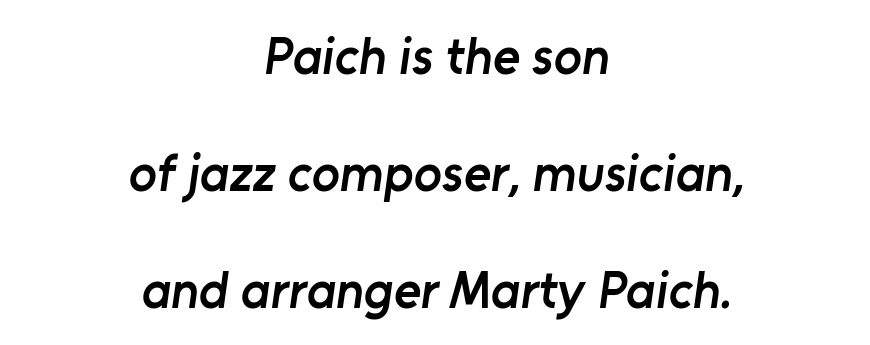
The letters are semibold — heavier than regular but short of a full bold. The rendering uses natural spacing where letterforms have individual widths. Glance below the letters and you will spot only blank space. The face used here is rendered with its standard letterfit. Notice the wide empty band between every row — that's loose leading.
